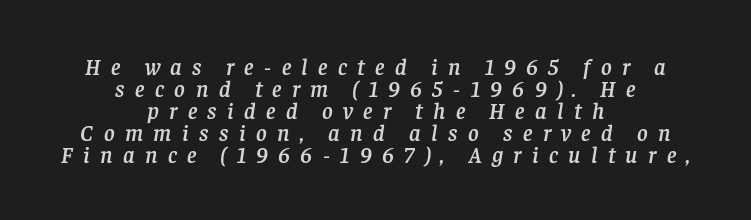
The foot of each line stays bare and open. The passage shown has open, widely tracked lettering throughout. Notice how the passage keeps no hard edge, just a central spine. Quick note: interline space is minimal.
